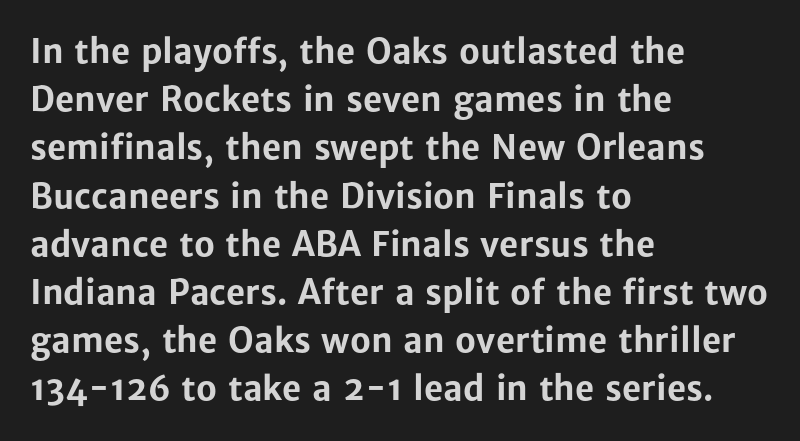
The image shows 33 px bold sans-serif type, upright; set left-aligned, normal line spacing (1.46x), normal letter spacing, not underlined; low stroke contrast and a medium x-height.
